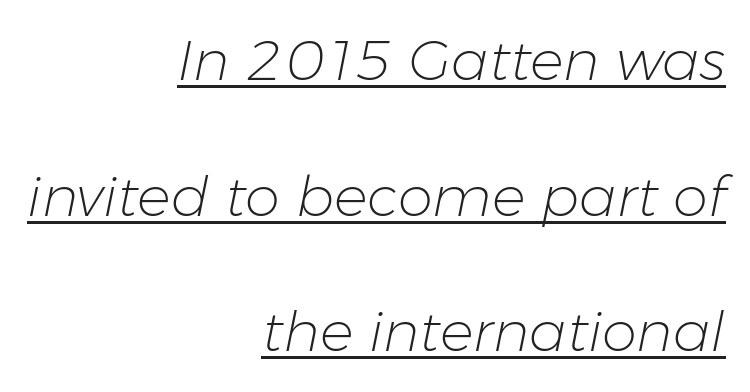
Tracking here is standard; glyphs follow each other at the usual distance. This sample has the flowing, uneven cadence of proportional lettering. Glance below the letters and you will spot a drawn line. These lines stack with their right ends in a neat column. An italicized treatment has been applied to the whole sample.
